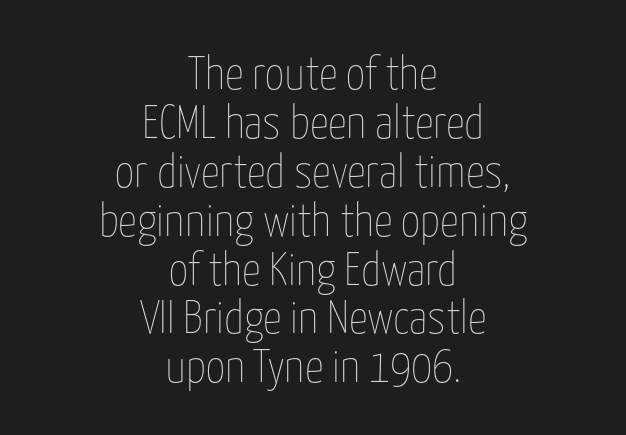
{"italic": "no", "bold": "no", "weight": "thin", "width": "condensed", "stroke_contrast": "low", "x_height": "medium", "monospaced": "no", "underline": "no", "align": "center", "line_spacing": "tight", "line_spacing_ratio": 1.04, "letter_spacing": "normal", "letter_spacing_em": 0.0, "glyph_px": 47}
